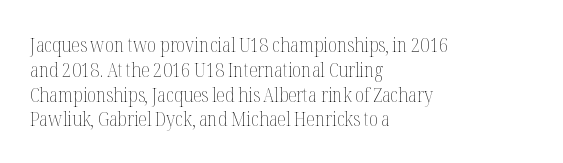
{"italic": "no", "bold": "no", "underline": "no", "align": "left", "line_spacing_ratio": 1.24, "letter_spacing": "normal", "letter_spacing_em": 0.0, "glyph_px": 20}
